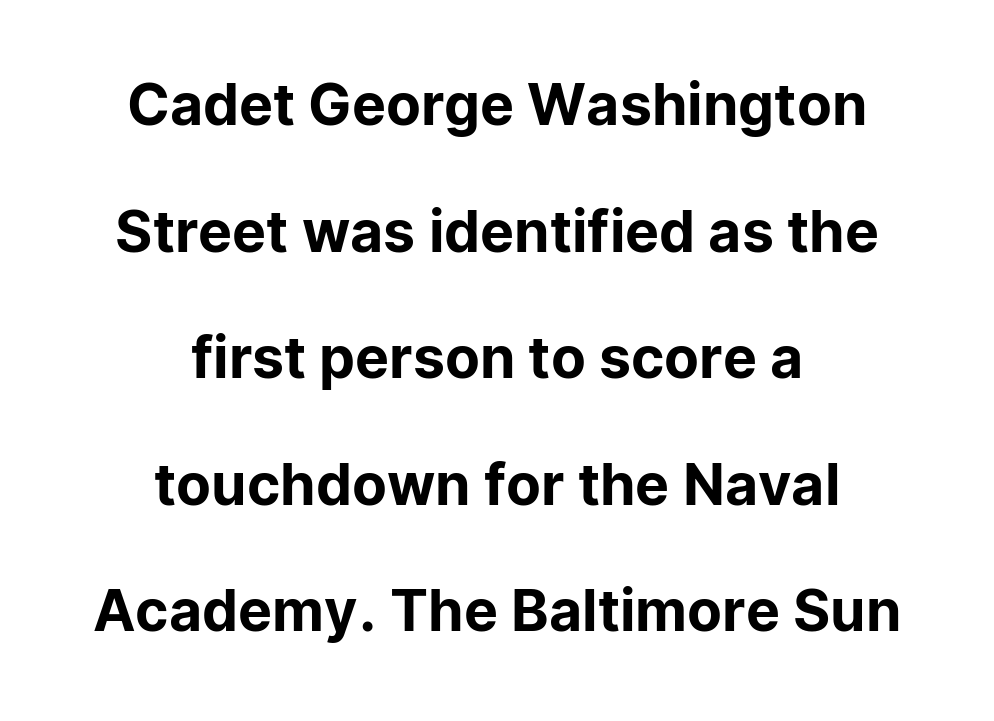
{"serif": "no", "italic": "no", "width": "normal", "stroke_contrast": "low", "x_height": "medium", "monospaced": "no", "underline": "no", "align": "center", "line_spacing": "loose", "line_spacing_ratio": 2.22, "letter_spacing": "normal", "letter_spacing_em": 0.0, "glyph_px": 57}
